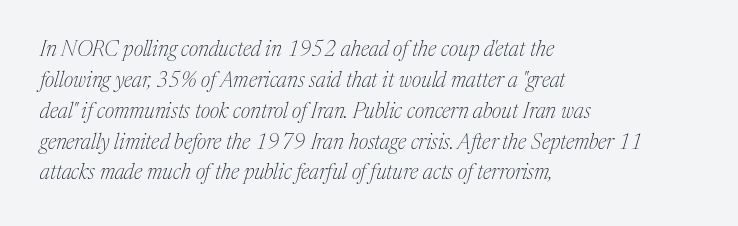
{"italic": "yes", "lean": "right", "slant_degrees": 17, "bold": "no", "underline": "no", "align": "left", "line_spacing": "normal", "line_spacing_ratio": 1.47, "letter_spacing": "normal", "letter_spacing_em": 0.0, "glyph_px": 21}
